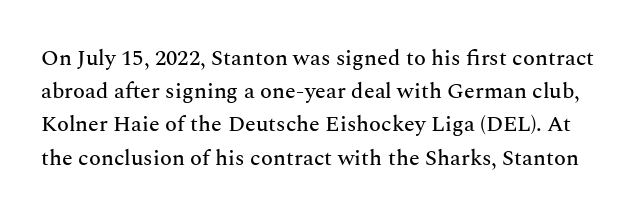
Posture: upright roman. Normally led — the rows are evenly, conventionally spaced. Default kerning and tracking; the words read as compact shapes. Descender tails drop into unmarked territory.
